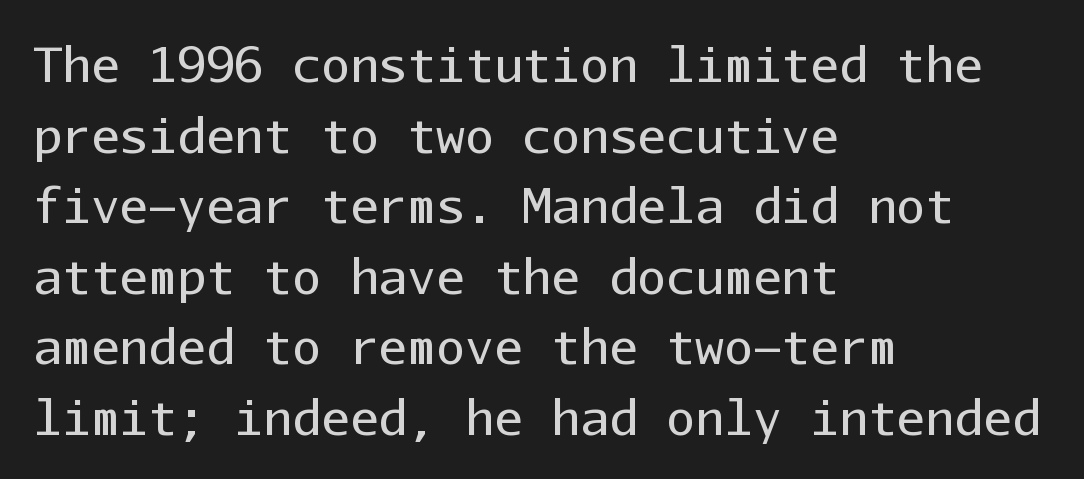
Q: Is the text bold? A: No.
Q: Is the text italic (slanted)? A: No, it is upright.
Q: Is the typeface a serif or a sans-serif typeface? A: Sans-serif.
Q: Is the text underlined? A: No.
Q: How is the paragraph aligned? A: Left-aligned.
Q: Is the spacing between letters normal or unusually wide? A: Normal.
Q: Is the spacing between lines tight, normal or loose? A: Normal.
Q: Width (condensed, normal, or wide)? A: Normal.
Q: Stroke contrast? A: Low.
Q: x-height? A: Medium.
Q: Monospaced? A: Yes.
